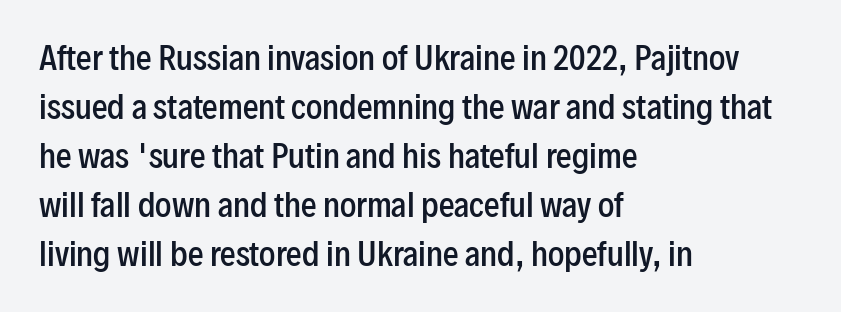
The image shows 31 px semibold, condensed sans-serif type, upright; set left-aligned, normal line spacing (1.58x), normal letter spacing, not underlined; low stroke contrast and a medium x-height.
